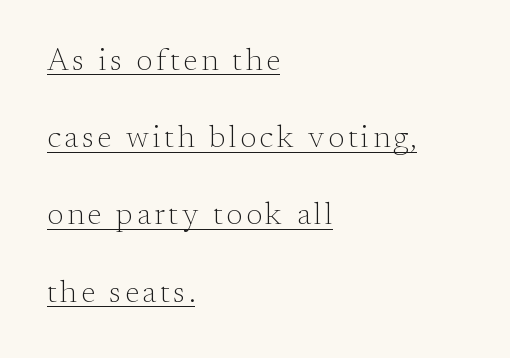
{"serif": "yes", "italic": "no", "bold": "no", "weight": "light", "width": "normal", "stroke_contrast": "medium", "x_height": "small", "monospaced": "no", "underline": "yes", "align": "left", "line_spacing": "loose", "line_spacing_ratio": 2.49, "glyph_px": 31}
